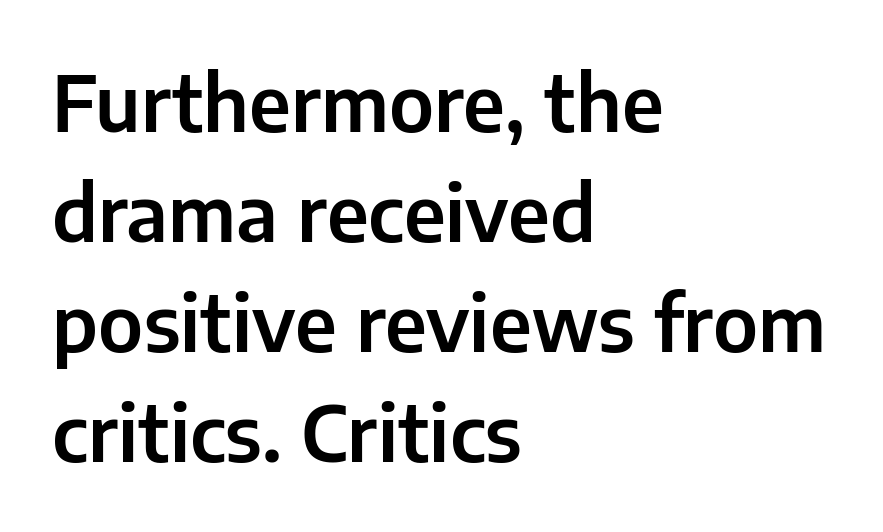
Grotesque or geometric, the face here clearly has no serifs. Observe the ordinary spacing: letters are neighbours, not strangers. Spacing verdict: proportional, widths tailored to each character. Unlike italic type, these characters show no tilt at all. A normal amount of white space separates one row of letters from the next. The space beneath each line is pristine and unruled.
